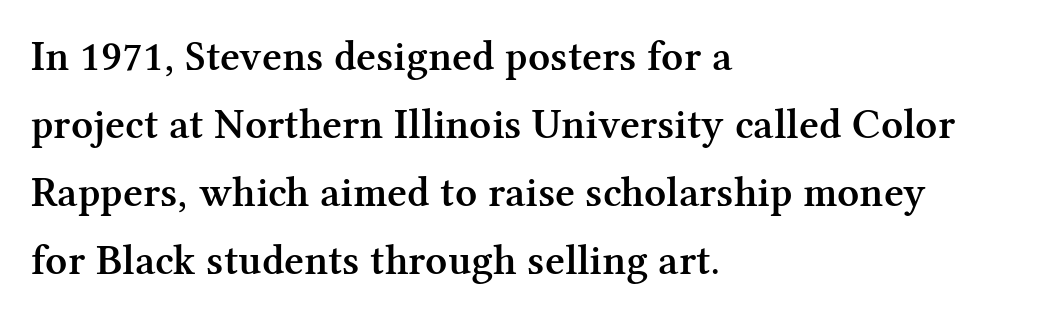
The image shows 43 px semibold serif type, upright; set left-aligned, normal line spacing (1.58x), normal letter spacing, not underlined; medium stroke contrast and a medium x-height.
